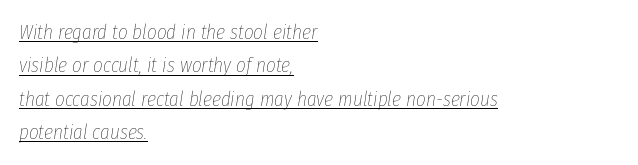
The image shows 21 px text type, italic (leaning right); set left-aligned, normal line spacing (1.59x), normal letter spacing, underlined.
